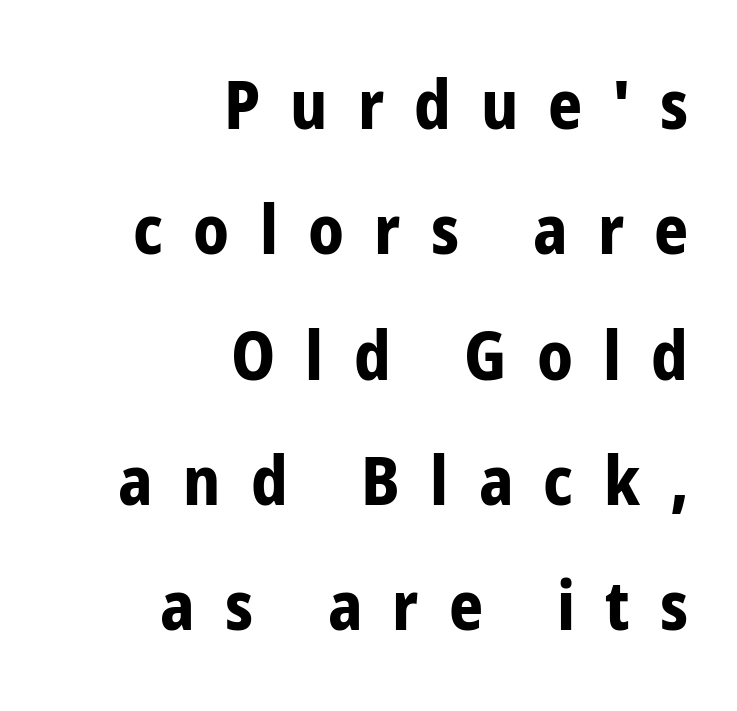
Q: Is the text bold? A: Yes.
Q: Is the text italic (slanted)? A: No, it is upright.
Q: Is the typeface a serif or a sans-serif typeface? A: Sans-serif.
Q: Is the text underlined? A: No.
Q: How is the paragraph aligned? A: Right-aligned.
Q: Is the spacing between letters normal or unusually wide? A: Unusually wide.
Q: Width (condensed, normal, or wide)? A: Condensed.
Q: Stroke contrast? A: Low.
Q: x-height? A: Medium.
Q: Monospaced? A: No.
